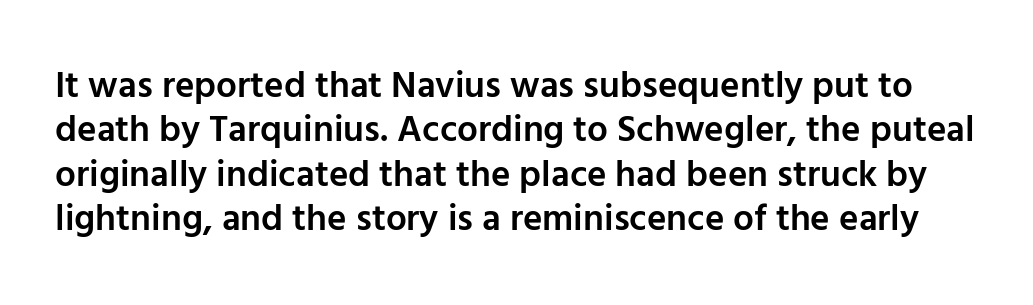
{"serif": "no", "italic": "no", "bold": "semi", "weight": "semibold", "width": "normal", "stroke_contrast": "low", "x_height": "medium", "monospaced": "no", "underline": "no", "line_spacing_ratio": 1.2, "letter_spacing": "normal", "letter_spacing_em": 0.0, "glyph_px": 37}
